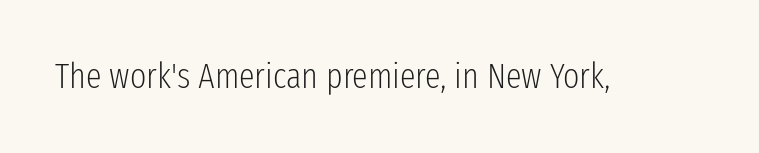
The image shows 35 px light, condensed sans-serif type, upright; set normal letter spacing, not underlined; low stroke contrast and a medium x-height.
